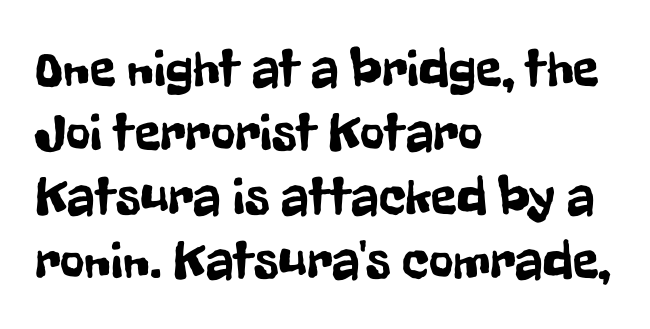
Unmarked baselines from the first word to the last. The horizontal fit of the characters is conventional and even. The letters stand upright; this is a roman face. This sample has the flowing, uneven cadence of proportional lettering. A classic flush-left, rag-right setting is used for this passage.
